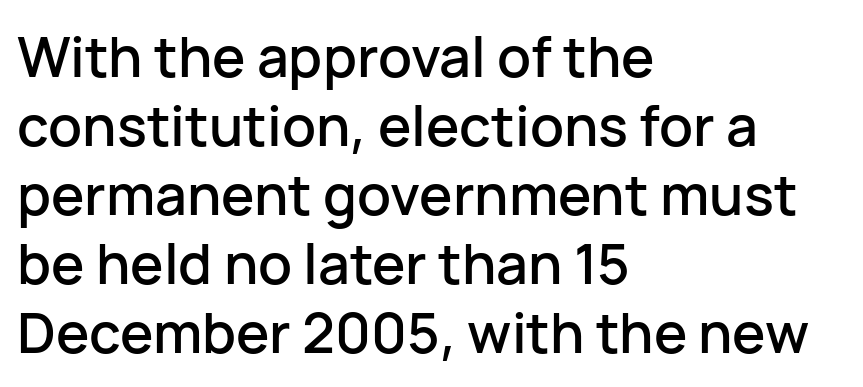
Posture: upright roman. The paragraph has a hard left edge and a soft right edge. Is this a sans? Yes — the strokes have no serifs. Note the varied advance widths — an 'i' is clearly narrower than an 'm'. Check the space under the baseline: it is left empty.
